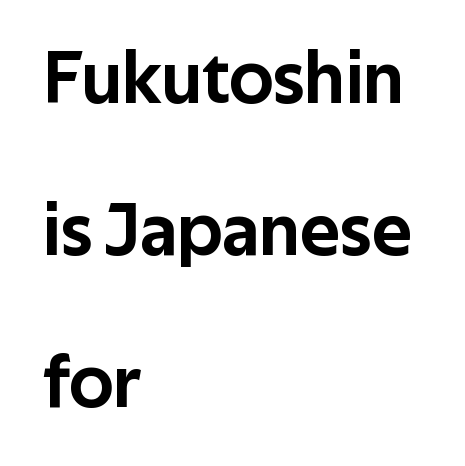
Q: Is the text italic (slanted)? A: No, it is upright.
Q: Is the typeface a serif or a sans-serif typeface? A: Sans-serif.
Q: Is the text underlined? A: No.
Q: How is the paragraph aligned? A: Left-aligned.
Q: Is the spacing between letters normal or unusually wide? A: Normal.
Q: Is the spacing between lines tight, normal or loose? A: Loose.
Q: Width (condensed, normal, or wide)? A: Normal.
Q: Stroke contrast? A: Low.
Q: x-height? A: Medium.
Q: Monospaced? A: No.
